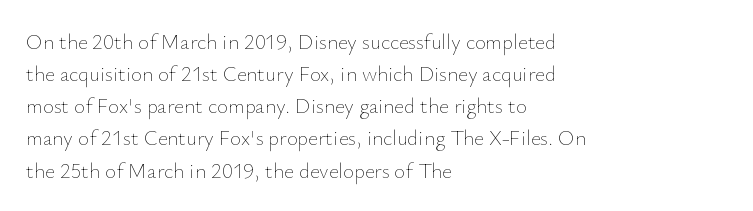
The image shows 21 px text type, upright; set left-aligned, normal line spacing (1.53x), normal letter spacing, not underlined.
